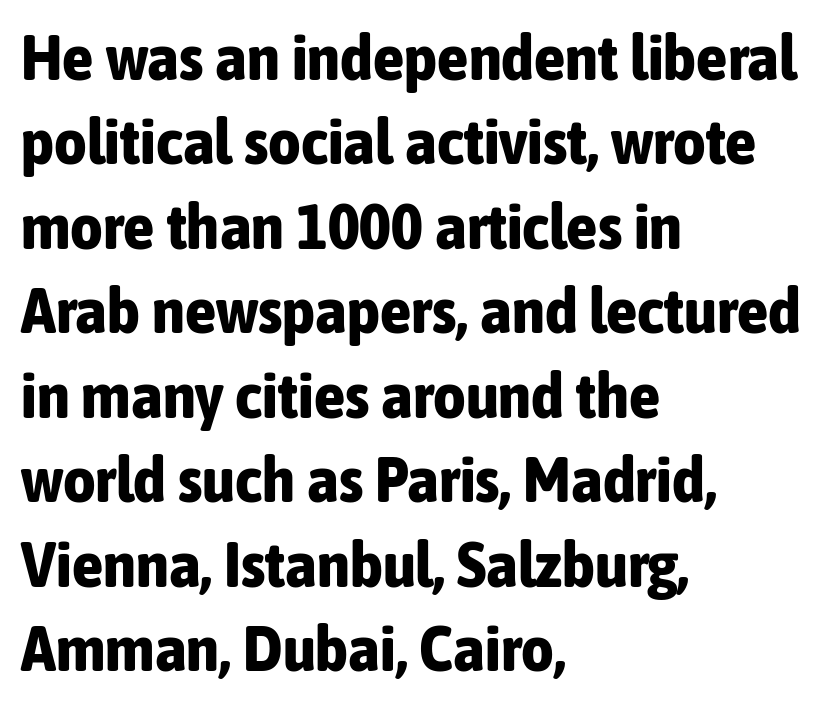
These lines are rendered in a variable-pitch font. Characters follow at the spacing the type designer built in. Plain, unruled lines of type. Serif or sans? Sans — the stroke terminals are bare. Students, observe: this is what conventionally led text looks like.
